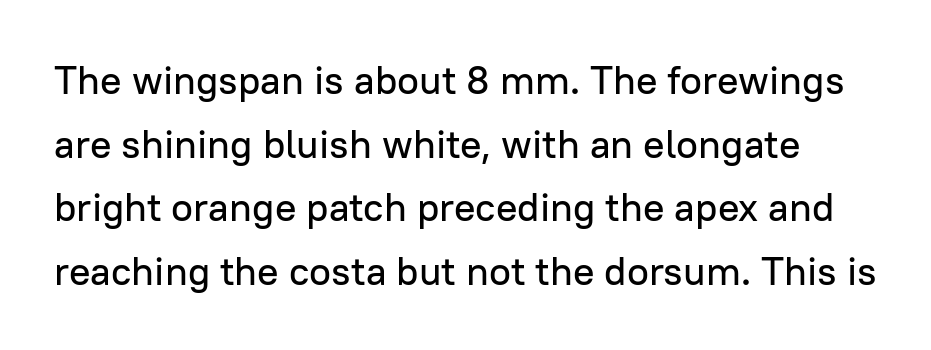
Successive baselines arrive at the customary interval. The space directly below the letters is spotless. Ordinary non-slanted type is in use. Between one letter and the next there's only the usual sliver of space.
